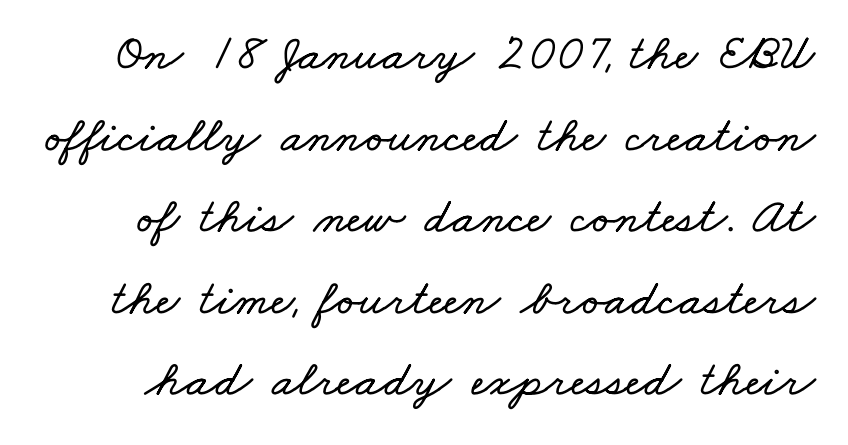
The image shows 51 px wide type; set normal line spacing (1.6x), normal letter spacing, not underlined; low stroke contrast and a small x-height.
